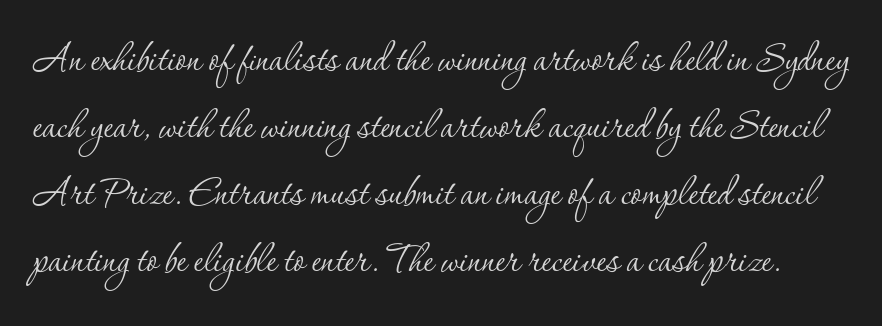
Q: Is the text bold? A: No.
Q: Is the text italic (slanted)? A: Yes.
Q: Is the typeface a serif or a sans-serif typeface? A: Serif.
Q: Is the text underlined? A: No.
Q: Is the spacing between letters normal or unusually wide? A: Normal.
Q: Is the spacing between lines tight, normal or loose? A: Normal.
Q: Width (condensed, normal, or wide)? A: Normal.
Q: Stroke contrast? A: Low.
Q: x-height? A: Small.
Q: Monospaced? A: No.
